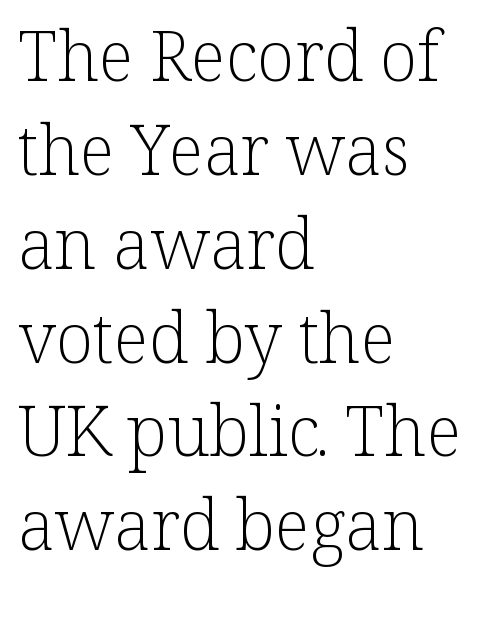
Q: Is the text bold? A: No.
Q: Is the text italic (slanted)? A: No, it is upright.
Q: Is the typeface a serif or a sans-serif typeface? A: Serif.
Q: Is the text underlined? A: No.
Q: How is the paragraph aligned? A: Left-aligned.
Q: Is the spacing between letters normal or unusually wide? A: Normal.
Q: Is the spacing between lines tight, normal or loose? A: Normal.
Q: Width (condensed, normal, or wide)? A: Normal.
Q: Stroke contrast? A: Low.
Q: x-height? A: Medium.
Q: Monospaced? A: No.
